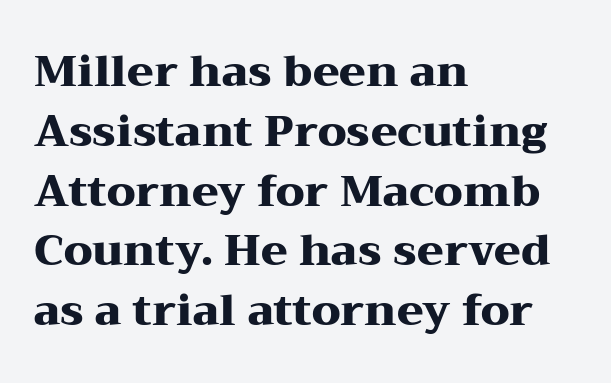
The face used here is seriffed, in the tradition of book romans. Spacing verdict: proportional, widths tailored to each character. Honestly, there is no underline to notice here at all. Heavy, bold letterforms. Caption: multi-line text, flush left, ragged right. Look at the tracking — it's just the regular setting, nothing added.
